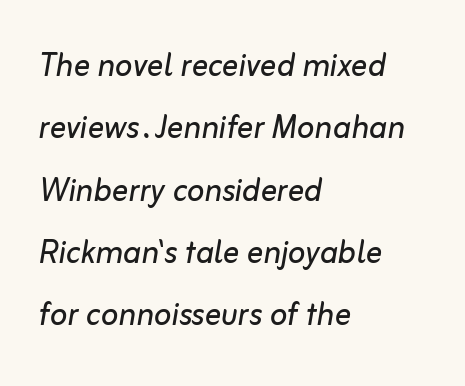
Q: Is the text bold? A: No.
Q: Is the text italic (slanted)? A: Yes, it leans right by about 10 degrees.
Q: Is the text underlined? A: No.
Q: How is the paragraph aligned? A: Left-aligned.
Q: Is the spacing between letters normal or unusually wide? A: Normal.
Q: Is the spacing between lines tight, normal or loose? A: Normal.
Q: Width (condensed, normal, or wide)? A: Normal.
Q: Stroke contrast? A: Low.
Q: x-height? A: Medium.
Q: Monospaced? A: No.
